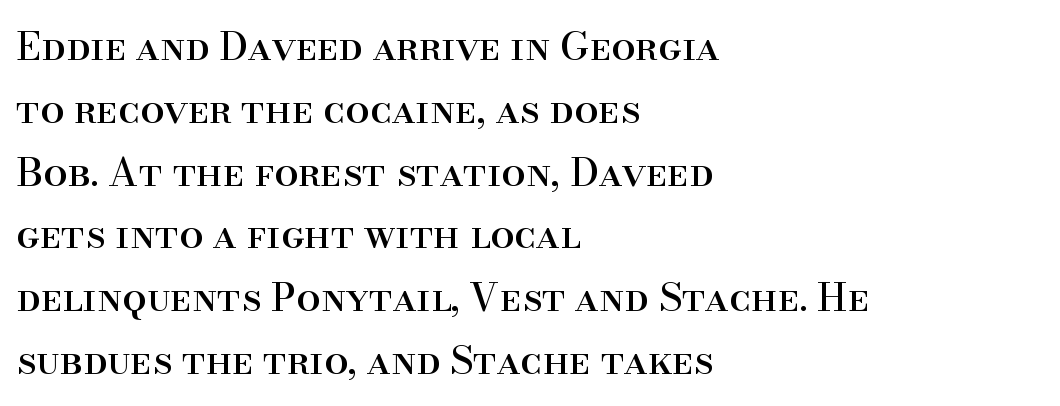
The lines are quadded left. Rendered with straight, roman letterforms. Quick note: underline off. If you measured baseline to baseline, you'd find a middling distance.
